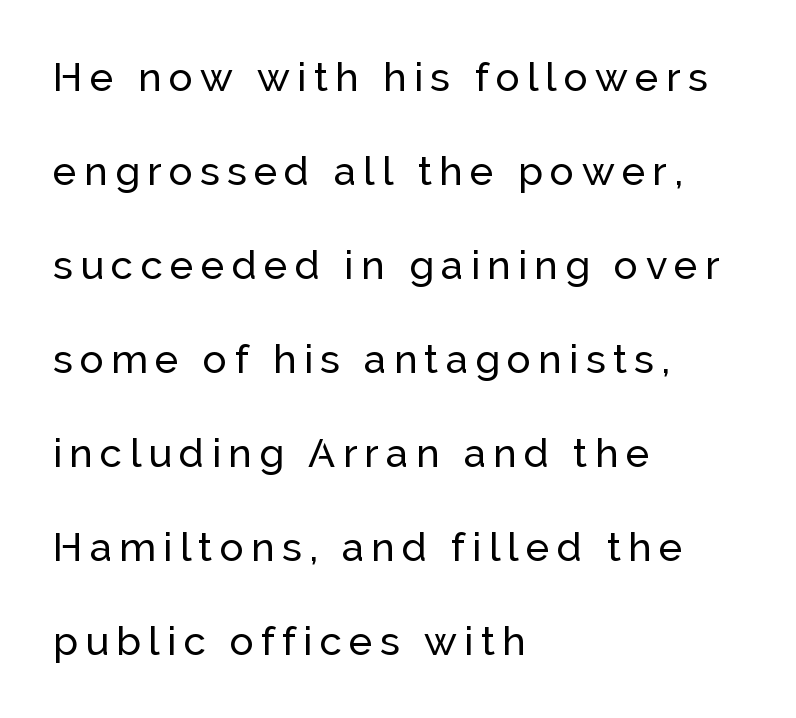
{"serif": "no", "italic": "no", "width": "normal", "stroke_contrast": "low", "x_height": "medium", "monospaced": "no", "underline": "no", "align": "left", "line_spacing": "loose", "line_spacing_ratio": 2.35, "glyph_px": 40}
